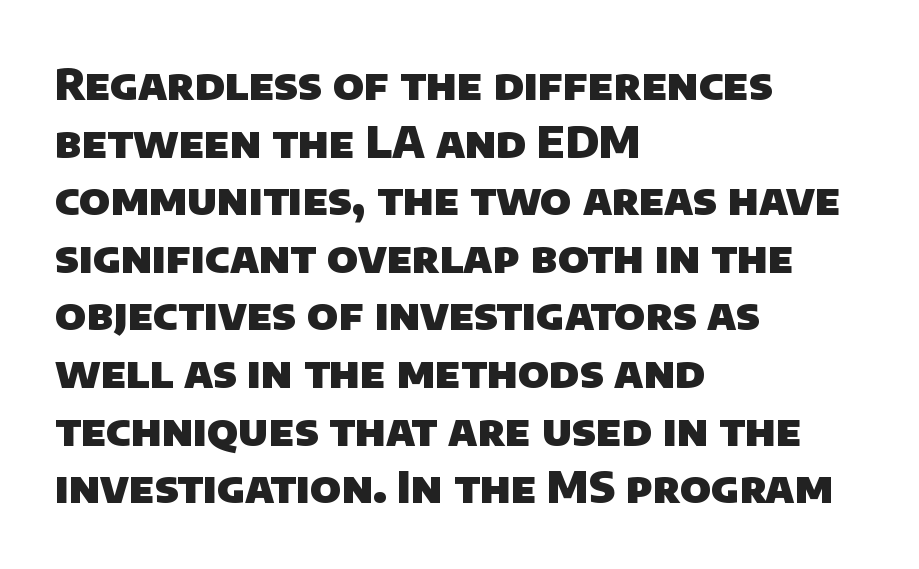
Q: Is the text bold? A: Yes.
Q: Is the typeface a serif or a sans-serif typeface? A: Sans-serif.
Q: Is the text underlined? A: No.
Q: How is the paragraph aligned? A: Left-aligned.
Q: Is the spacing between letters normal or unusually wide? A: Normal.
Q: Is the spacing between lines tight, normal or loose? A: Normal.
Q: Width (condensed, normal, or wide)? A: Normal.
Q: Stroke contrast? A: Low.
Q: x-height? A: Large.
Q: Monospaced? A: No.
